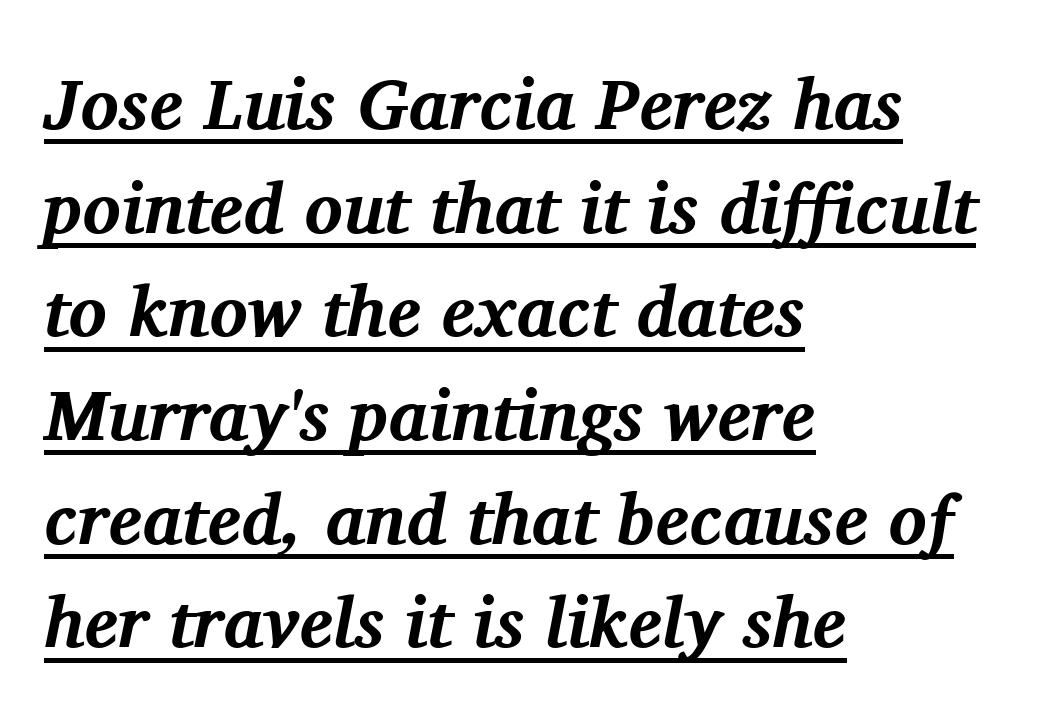
The image shows 71 px bold serif type, italic (leaning right); set left-aligned, normal line spacing (1.46x), normal letter spacing, underlined; medium stroke contrast and a medium x-height.
